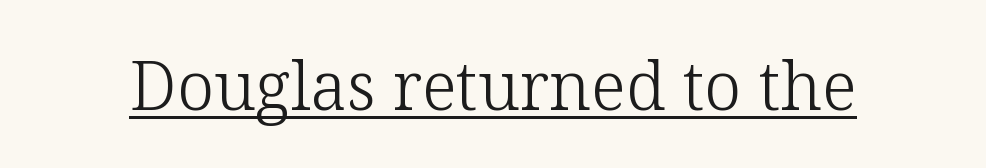
{"serif": "yes", "italic": "no", "bold": "no", "weight": "light", "width": "normal", "stroke_contrast": "low", "x_height": "medium", "monospaced": "no", "underline": "yes", "letter_spacing": "normal", "letter_spacing_em": 0.0, "glyph_px": 67}
